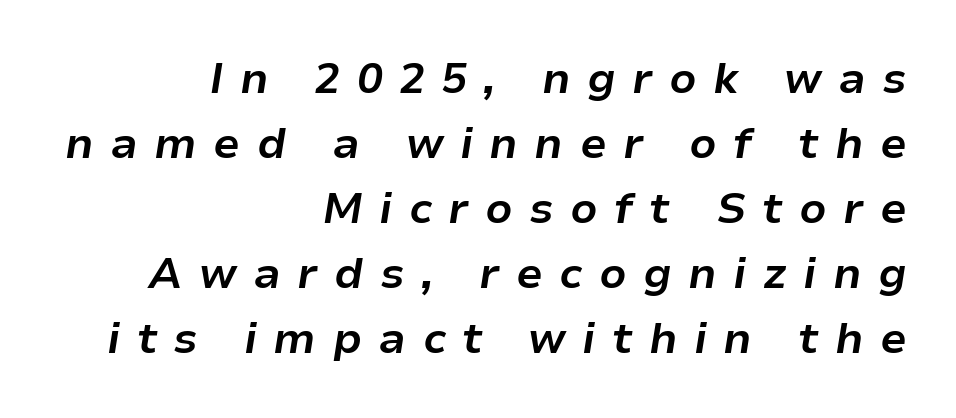
The rendering uses natural spacing where letterforms have individual widths. The text block is weighted toward the right margin, trailing off unevenly leftward. The tracking jumps out immediately: characters are airy and widely separated. The designer left line spacing at the default.
